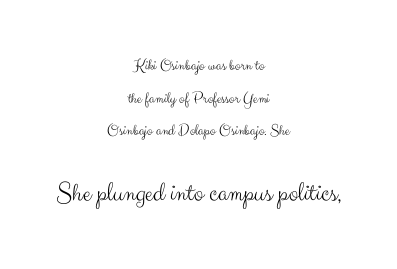
These two chunks differ in scale, with the bottom chunk taking the larger measure. The weight tops out at a normal text grade. These lines are centered, leaving both edges ragged. Looks like regular typesetting: each glyph gets only the width it needs. Each row of text sits above clean, open space. Nobody touched the tracking dial on this one.
